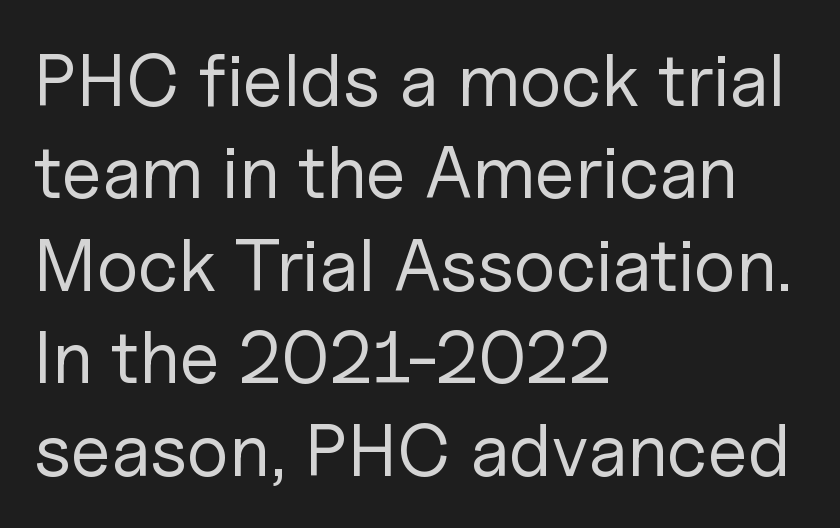
Q: Is the text bold? A: No.
Q: Is the text italic (slanted)? A: No, it is upright.
Q: Is the typeface a serif or a sans-serif typeface? A: Sans-serif.
Q: Is the text underlined? A: No.
Q: How is the paragraph aligned? A: Left-aligned.
Q: Is the spacing between letters normal or unusually wide? A: Normal.
Q: Is the spacing between lines tight, normal or loose? A: Normal.
Q: Width (condensed, normal, or wide)? A: Normal.
Q: Stroke contrast? A: Low.
Q: x-height? A: Medium.
Q: Monospaced? A: No.
